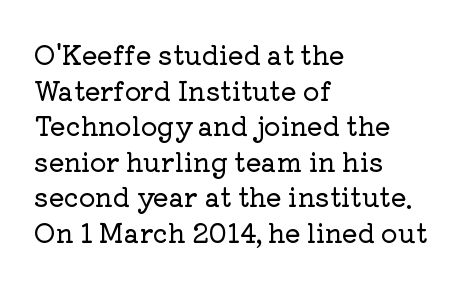
Compared with a centered layout, this one pins lines to the left instead. These lines were composed using upright roman letters. The type is set solid horizontally, with unmodified tracking. Vertical spacing — default. A bare baseline throughout the passage.
